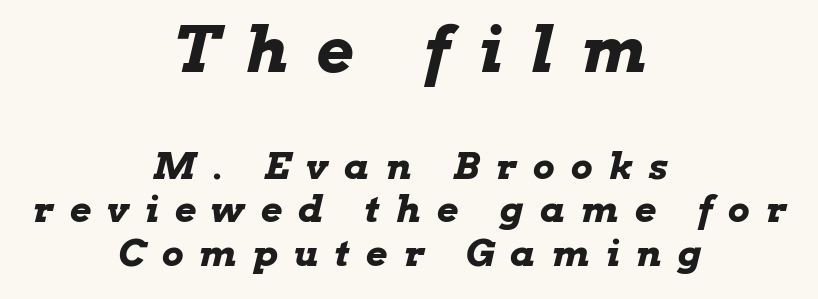
Q: Is the text bold? A: Yes.
Q: Is the text italic (slanted)? A: Yes, it leans right by about 13 degrees.
Q: Is the text underlined? A: No.
Q: How is the paragraph aligned? A: Centered.
Q: Is the spacing between letters normal or unusually wide? A: Unusually wide.
Q: Which block of text is set in a larger size, the first (top) or the second (bottom)? A: The first (top) one.
Q: Width (condensed, normal, or wide)? A: Wide.
Q: Stroke contrast? A: Low.
Q: x-height? A: Medium.
Q: Monospaced? A: No.
